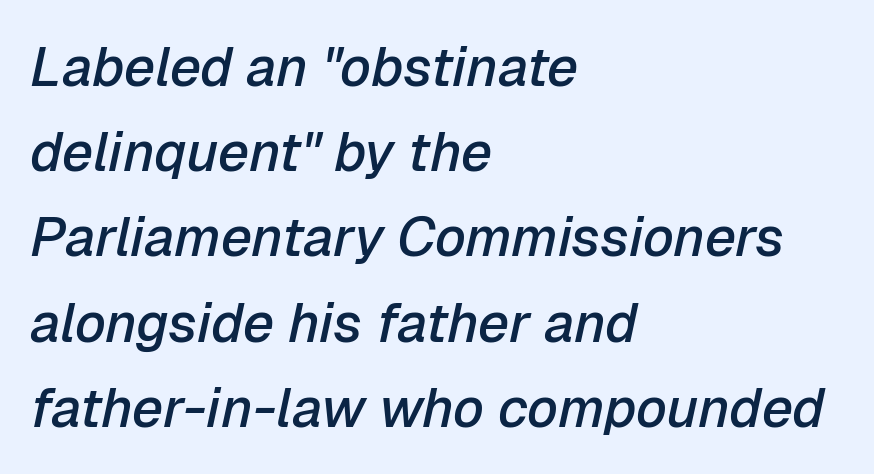
Q: Is the text bold? A: Semi-bold.
Q: Is the text italic (slanted)? A: Yes, it leans right by about 12 degrees.
Q: Is the text underlined? A: No.
Q: How is the paragraph aligned? A: Left-aligned.
Q: Is the spacing between letters normal or unusually wide? A: Normal.
Q: Is the spacing between lines tight, normal or loose? A: Normal.
Q: Width (condensed, normal, or wide)? A: Normal.
Q: Stroke contrast? A: Low.
Q: x-height? A: Medium.
Q: Monospaced? A: No.
